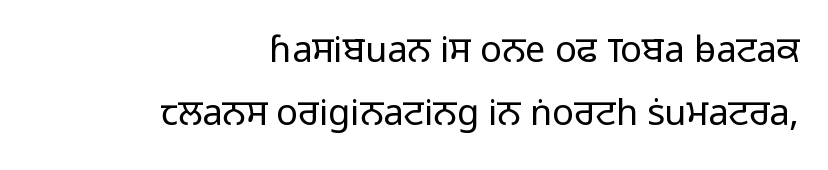
Q: Is the text bold? A: No.
Q: Is the text italic (slanted)? A: No, it is upright.
Q: Is the typeface a serif or a sans-serif typeface? A: Sans-serif.
Q: Is the text underlined? A: No.
Q: How is the paragraph aligned? A: Right-aligned.
Q: Is the spacing between letters normal or unusually wide? A: Normal.
Q: Width (condensed, normal, or wide)? A: Normal.
Q: Stroke contrast? A: Low.
Q: x-height? A: Medium.
Q: Monospaced? A: No.
